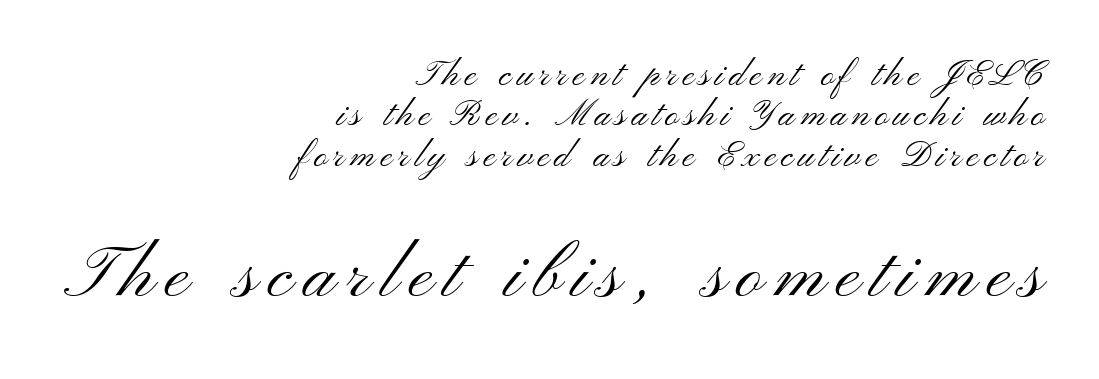
The image shows 73 px light, wide sans-serif type; set right-aligned, tight line spacing (1.12x), not underlined; the second (bottom) block is 2.03x larger; medium stroke contrast and a small x-height.
